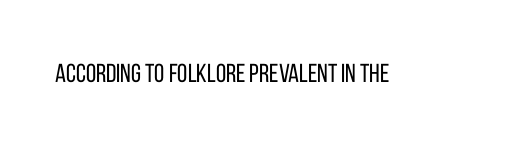
A roman cut, with each character standing at attention. Decoration check: the copy has no underline. The gaps between neighbouring characters are ordinary and unremarkable. Bold? No — there's no thickening of the strokes.
